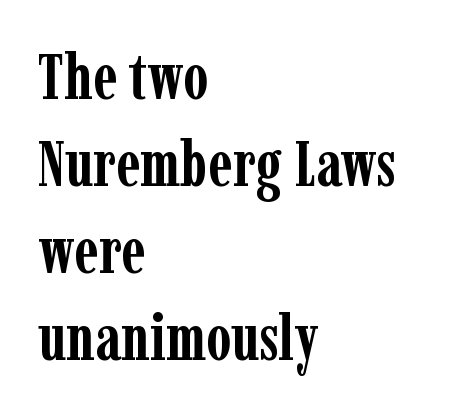
Q: Is the text bold? A: Yes.
Q: Is the text italic (slanted)? A: No, it is upright.
Q: Is the typeface a serif or a sans-serif typeface? A: Serif.
Q: Is the text underlined? A: No.
Q: How is the paragraph aligned? A: Left-aligned.
Q: Is the spacing between letters normal or unusually wide? A: Normal.
Q: Is the spacing between lines tight, normal or loose? A: Normal.
Q: Width (condensed, normal, or wide)? A: Condensed.
Q: Stroke contrast? A: Low.
Q: x-height? A: Medium.
Q: Monospaced? A: No.
